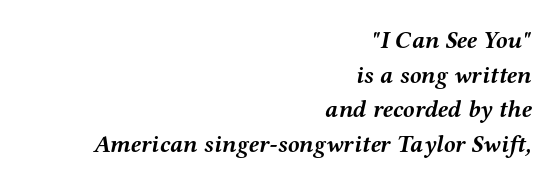
Slanted lettering throughout. The horizontal fit of the characters is conventional and even. The paragraph shown leans on its right margin. The rendering uses a moderate line-height, typical for paragraphs. Nobody drew a line under any word here. The characters look thick and weighty, a clear bold.
